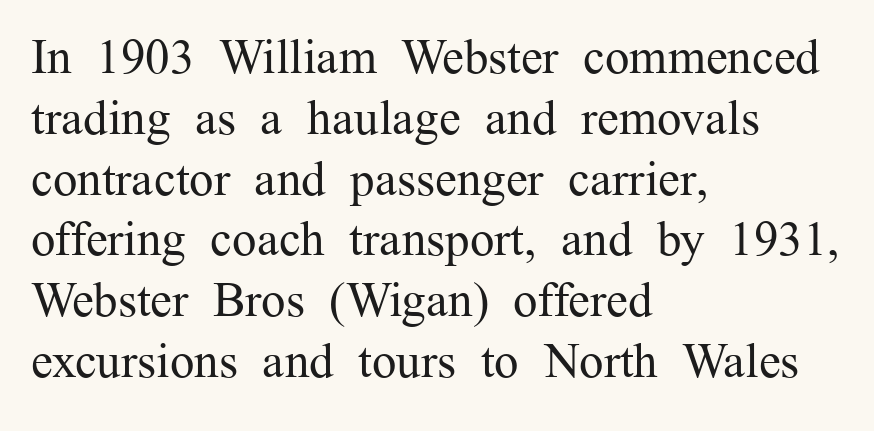
{"serif": "yes", "italic": "no", "bold": "no", "weight": "regular", "width": "normal", "stroke_contrast": "medium", "x_height": "medium", "monospaced": "no", "underline": "no", "align": "left", "line_spacing_ratio": 1.24, "letter_spacing": "normal", "letter_spacing_em": 0.0, "glyph_px": 49}
